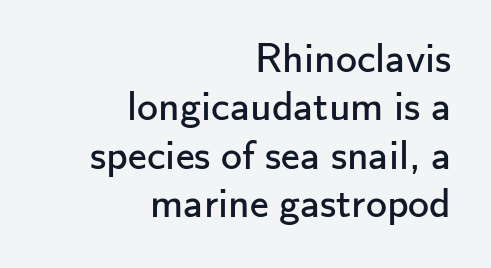
Here the glyphs are tracked normally, forming tight word shapes. This sample uses a sans-serif face. The face used here is proportionally spaced, like ordinary book or web type. The passage shown is not bold in any degree.
